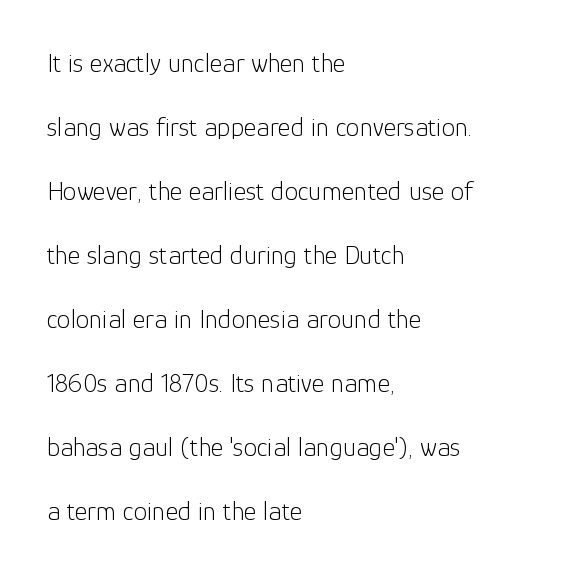
Q: Is the text bold? A: No.
Q: Is the text italic (slanted)? A: No, it is upright.
Q: Is the text underlined? A: No.
Q: How is the paragraph aligned? A: Left-aligned.
Q: Is the spacing between letters normal or unusually wide? A: Normal.
Q: Is the spacing between lines tight, normal or loose? A: Loose.
